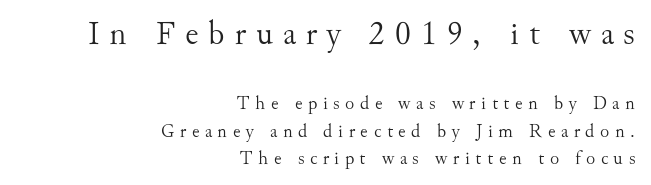
The image shows 34 px light serif type, upright; set right-aligned, normal line spacing (1.46x), unusually wide letter spacing (+0.29 em), not underlined; the first (top) block is 1.79x larger; medium stroke contrast and a small x-height.
